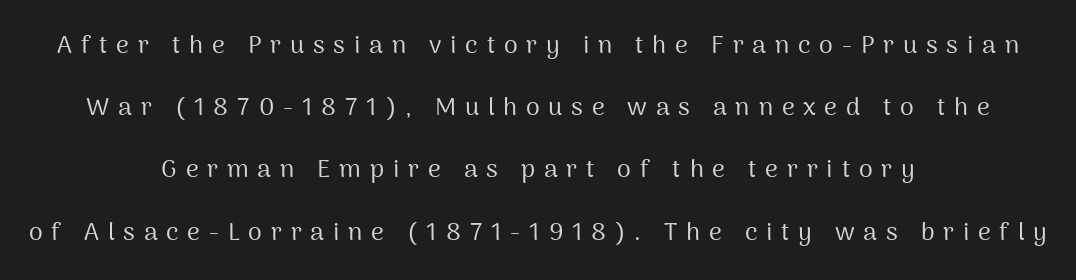
Q: Is the text bold? A: No.
Q: Is the text italic (slanted)? A: No, it is upright.
Q: Is the text underlined? A: No.
Q: How is the paragraph aligned? A: Centered.
Q: Is the spacing between letters normal or unusually wide? A: Unusually wide.
Q: Is the spacing between lines tight, normal or loose? A: Loose.
